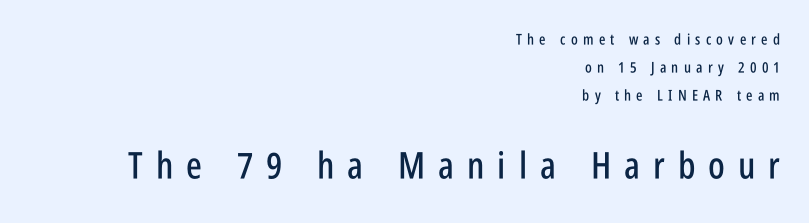
{"serif": "no", "italic": "no", "width": "condensed", "stroke_contrast": "low", "x_height": "large", "monospaced": "no", "underline": "no", "align": "right", "line_spacing_ratio": 1.86, "letter_spacing": "wide", "letter_spacing_em": 0.35, "larger_block": "second", "size_ratio": 2.47, "glyph_px": 37}
